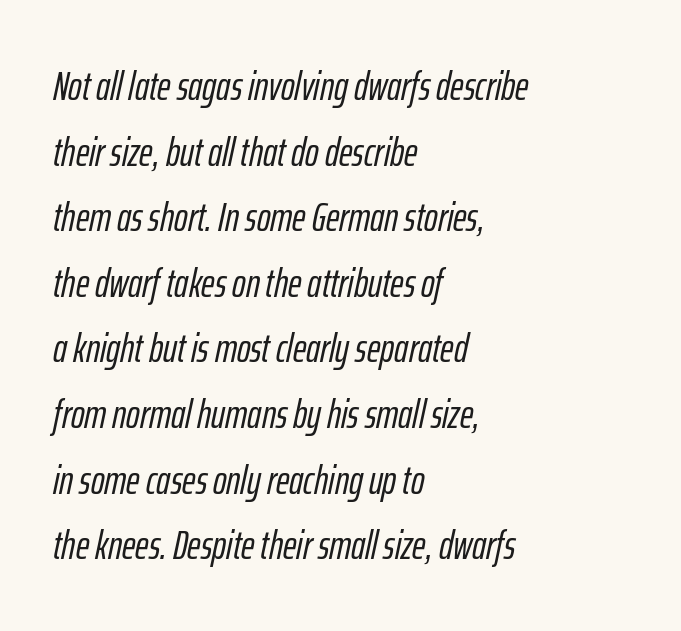
Looking at the ascenders, they clearly lean. Has an underline been added? It has not. The face used here is rendered with its standard letterfit. Spacing verdict: proportional, widths tailored to each character. Regular leading. These lines stack with their left ends in a neat column.
